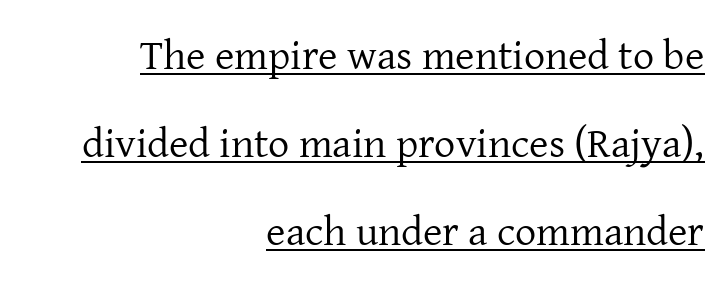
Notice how a bar underscores the lettering throughout. These lines were composed using upright roman letters. Successive baselines arrive slowly, with a big drop between each. The letterforms sit shoulder to shoulder at normal distance. Compared with a typical body face, this is equally light or lighter still.
